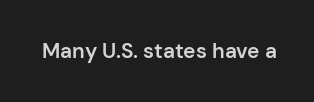
The image shows 21 px text type, upright; set normal letter spacing, not underlined.
